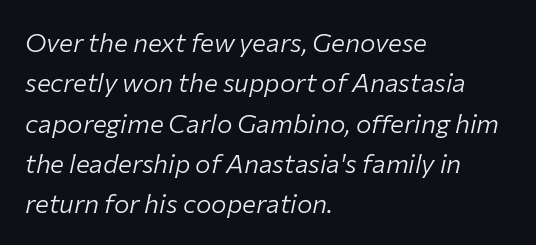
{"italic": "yes", "lean": "right", "slant_degrees": 12, "bold": "no", "underline": "no", "align": "left", "line_spacing": "normal", "line_spacing_ratio": 1.55, "letter_spacing": "normal", "letter_spacing_em": 0.0, "glyph_px": 26}
